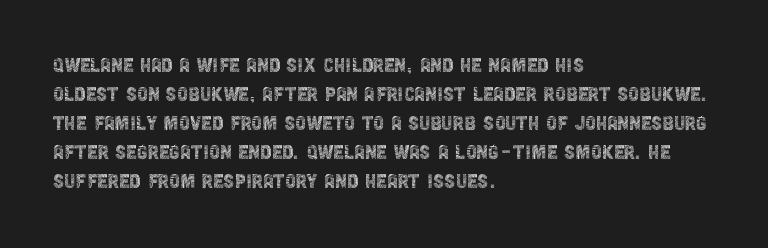
Q: Is the text bold? A: No.
Q: Is the text italic (slanted)? A: No, it is upright.
Q: Is the text underlined? A: No.
Q: How is the paragraph aligned? A: Left-aligned.
Q: Is the spacing between letters normal or unusually wide? A: Normal.
